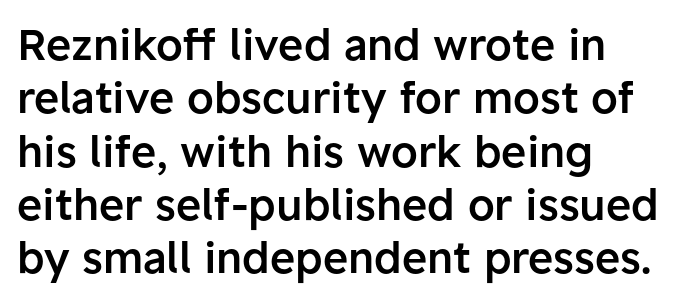
{"serif": "no", "italic": "no", "bold": "semi", "weight": "semibold", "width": "normal", "stroke_contrast": "low", "x_height": "medium", "monospaced": "no", "underline": "no", "align": "left", "line_spacing_ratio": 1.24, "letter_spacing": "normal", "letter_spacing_em": 0.0, "glyph_px": 43}
